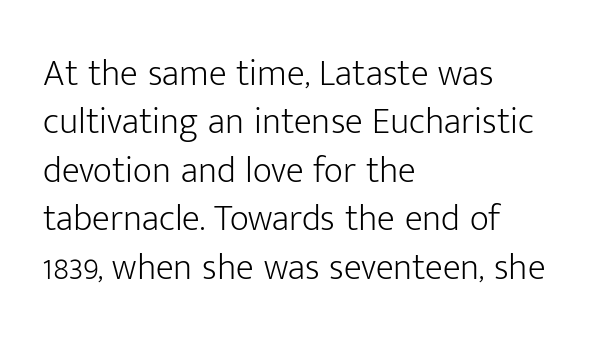
Q: Is the text bold? A: No.
Q: Is the text italic (slanted)? A: No, it is upright.
Q: Is the typeface a serif or a sans-serif typeface? A: Sans-serif.
Q: Is the text underlined? A: No.
Q: How is the paragraph aligned? A: Left-aligned.
Q: Is the spacing between letters normal or unusually wide? A: Normal.
Q: Is the spacing between lines tight, normal or loose? A: Normal.
Q: Width (condensed, normal, or wide)? A: Normal.
Q: Stroke contrast? A: Low.
Q: x-height? A: Medium.
Q: Monospaced? A: No.
